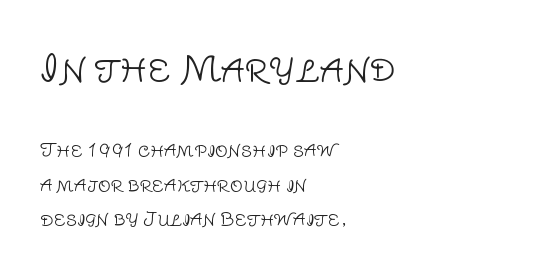
Summary of vertical rhythm: relaxed, with wide interline spacing. The strip under each line holds only bare page. Caption: upper text group enlarged, lower text group reduced. Nope, no serifs anywhere on these letters. Summary of weight: not heavy and not bold. Varying glyph widths throughout — classic text-font behaviour.
